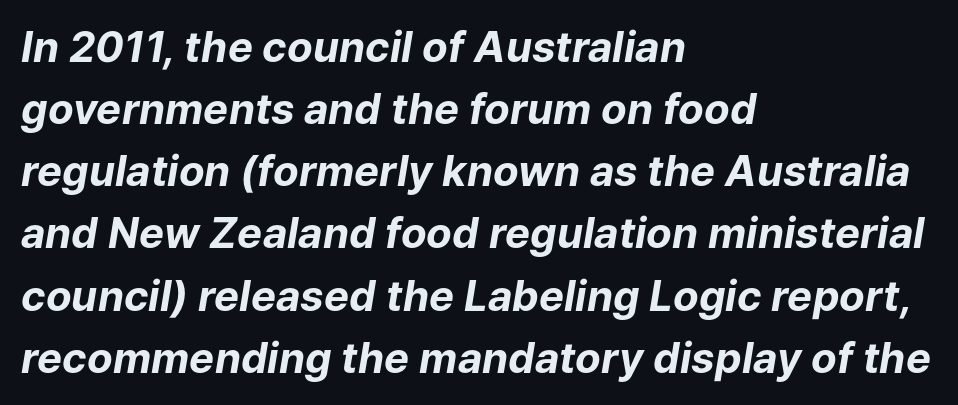
The image shows 42 px bold type, italic (leaning right); set left-aligned, normal line spacing (1.48x), normal letter spacing, not underlined; low stroke contrast and a medium x-height.
